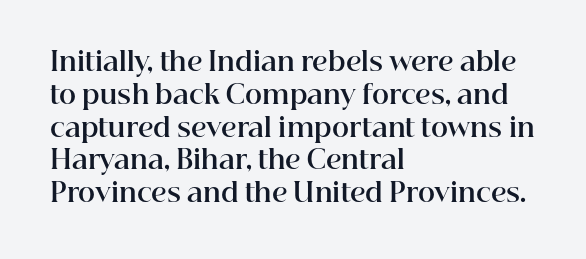
Reading down the column, the eye jumps a familiar distance to each next line. The passage shown is not underscored anywhere. Its strokes are broad and dark, the hallmark of bold type. Quick note: not italic, upright. Observe the ordinary spacing: letters are neighbours, not strangers. Line beginnings align vertically; line endings do not.
